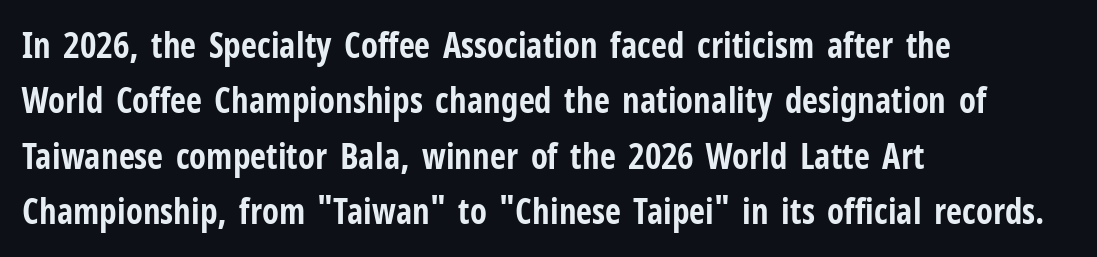
The image shows 35 px bold, condensed sans-serif type, upright; set left-aligned, normal line spacing (1.58x), normal letter spacing, not underlined; low stroke contrast and a medium x-height.
